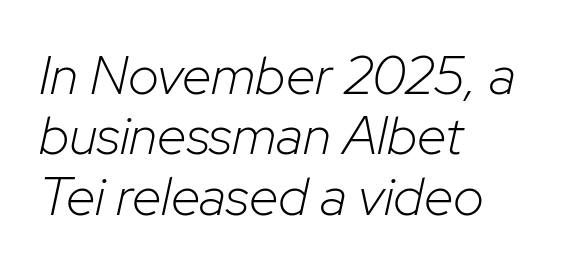
The passage shown is typed in a proportional face where columns would drift. Clear beneath every line of the passage. Observe the ordinary spacing: letters are neighbours, not strangers. Students, observe: this is what under-led, compact text looks like. Think standard paragraph weight, or any step lighter than that. Slanted lettering throughout.
